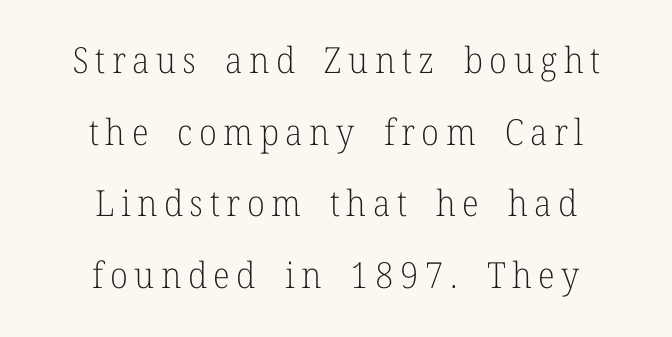
To sum up the face: it has serifs. Rendered with straight, roman letterforms. The font sits on the lighter half of the weight spectrum, regular included. The leading is generous, giving the passage an open texture. Check the space under the baseline: it is left empty.
